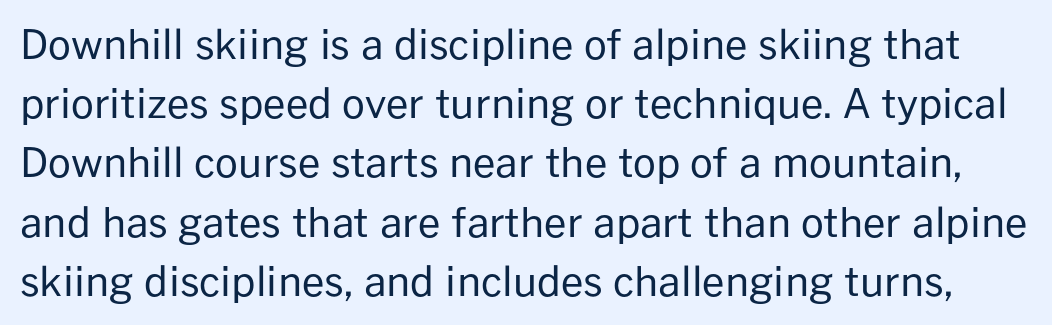
The image shows 40 px regular-weight sans-serif type, upright; set normal line spacing (1.48x), normal letter spacing, not underlined; low stroke contrast and a medium x-height.
